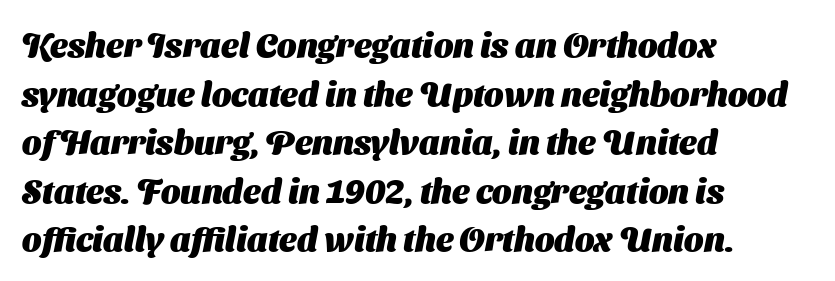
Q: Is the text bold? A: Yes.
Q: Is the typeface a serif or a sans-serif typeface? A: Sans-serif.
Q: Is the text underlined? A: No.
Q: How is the paragraph aligned? A: Left-aligned.
Q: Is the spacing between letters normal or unusually wide? A: Normal.
Q: Is the spacing between lines tight, normal or loose? A: Normal.
Q: Width (condensed, normal, or wide)? A: Normal.
Q: Stroke contrast? A: Medium.
Q: x-height? A: Medium.
Q: Monospaced? A: No.
